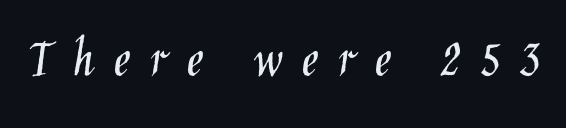
The image shows 57 px light, condensed sans-serif type; set unusually wide letter spacing (+0.34 em), not underlined; low stroke contrast and a large x-height.
